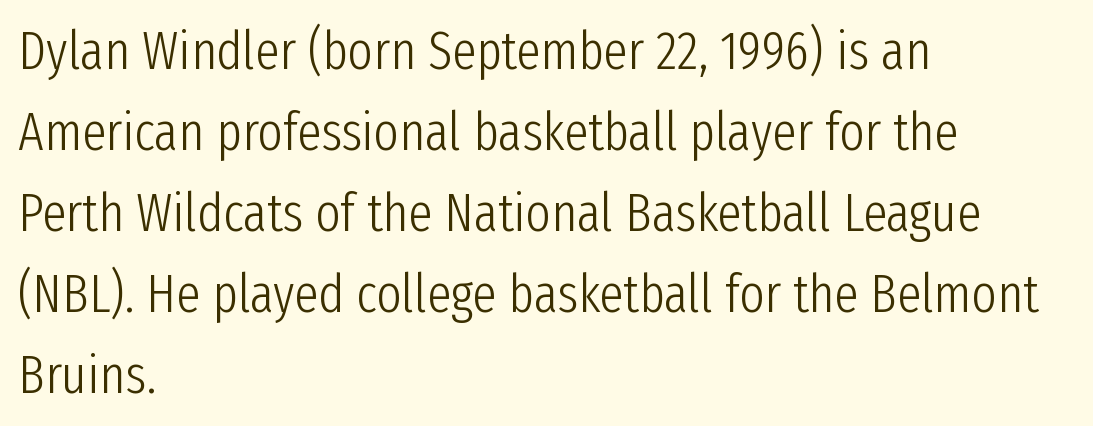
{"serif": "no", "italic": "no", "bold": "no", "weight": "light", "width": "condensed", "stroke_contrast": "low", "x_height": "medium", "monospaced": "no", "underline": "no", "align": "left", "line_spacing": "normal", "line_spacing_ratio": 1.5, "letter_spacing": "normal", "letter_spacing_em": 0.0, "glyph_px": 54}
